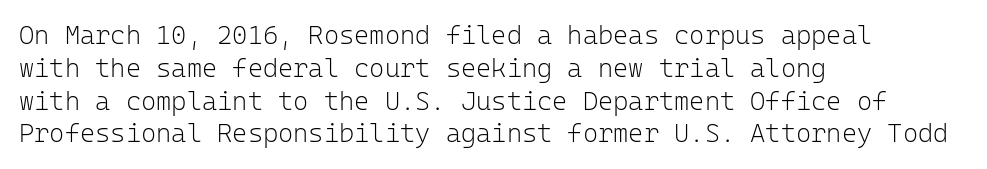
{"italic": "no", "bold": "no", "underline": "no", "align": "left", "line_spacing": "normal", "line_spacing_ratio": 1.26, "letter_spacing": "normal", "letter_spacing_em": 0.0, "glyph_px": 26}
